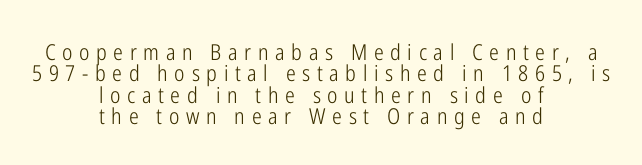
The image shows 22 px text type, upright; set centered, tight line spacing (0.97x), unusually wide letter spacing (+0.3 em), not underlined.
